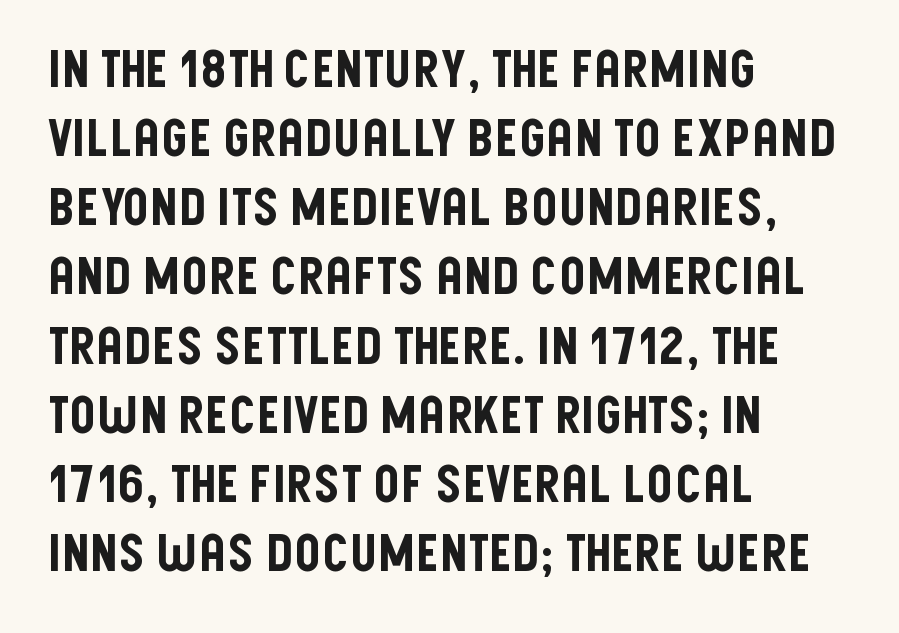
Note the varied advance widths — an 'i' is clearly narrower than an 'm'. The gap between lines stays unmarked. Honestly, the row spacing looks completely unremarkable. Does the lettering tilt? It doesn't — this is upright. The paragraph has a hard left edge and a soft right edge.
